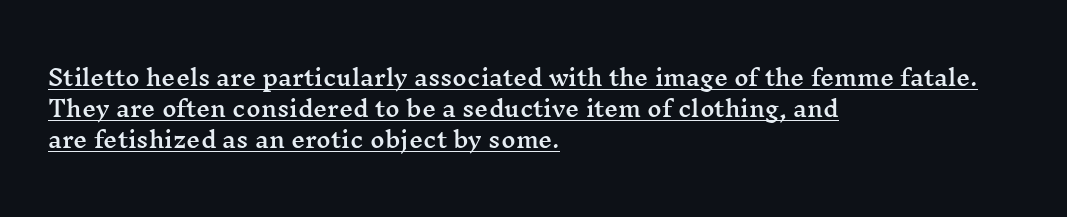
Baseline-to-baseline distance is the conventional proportion of letter height. Notice how the passage keeps a crisp vertical edge on the left only. Posture: vertical. Looks like someone drew a line under every word here. Standard letterfit; no display-style spreading of the glyphs.
